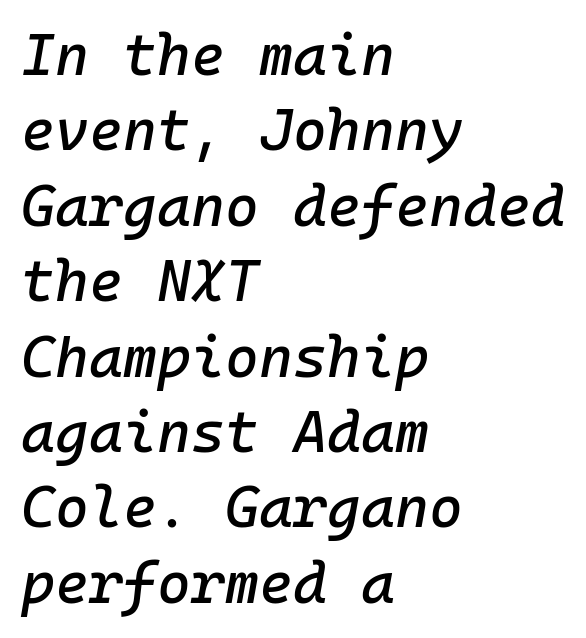
Q: Is the text italic (slanted)? A: Yes, it leans right by about 10 degrees.
Q: Is the text underlined? A: No.
Q: How is the paragraph aligned? A: Left-aligned.
Q: Is the spacing between letters normal or unusually wide? A: Normal.
Q: Is the spacing between lines tight, normal or loose? A: Normal.
Q: Width (condensed, normal, or wide)? A: Normal.
Q: Stroke contrast? A: Low.
Q: x-height? A: Medium.
Q: Monospaced? A: Yes.
